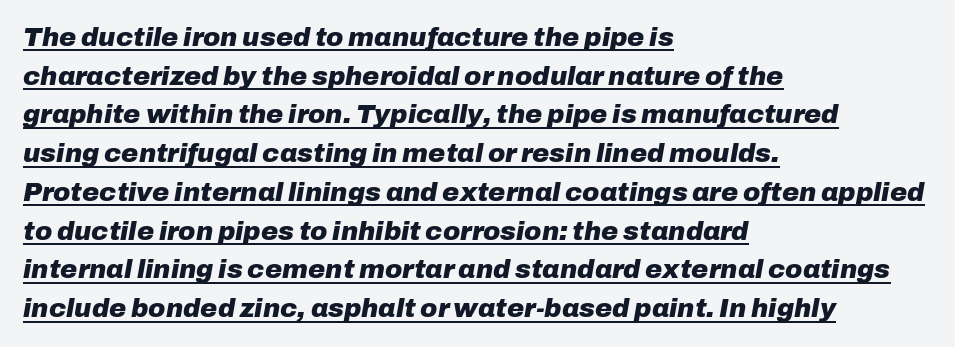
{"italic": "yes", "lean": "right", "slant_degrees": 10, "bold": "yes", "underline": "yes", "align": "left", "line_spacing": "normal", "line_spacing_ratio": 1.49, "letter_spacing": "normal", "letter_spacing_em": 0.0, "glyph_px": 26}
